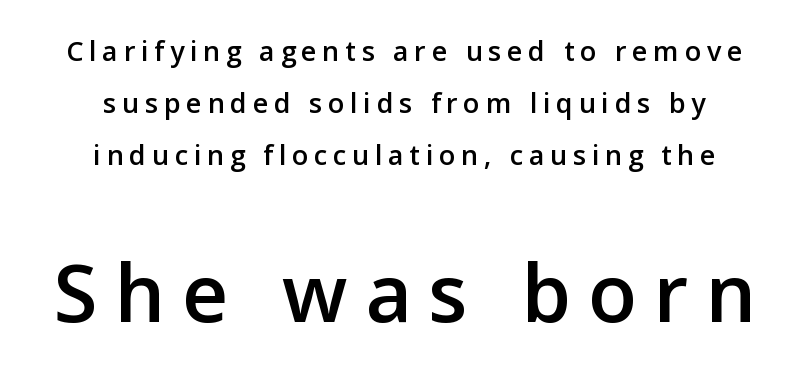
The image shows 80 px semibold sans-serif type, upright; set loose line spacing (1.92x), unusually wide letter spacing (+0.21 em), not underlined; the second (bottom) block is 2.96x larger; low stroke contrast and a medium x-height.
